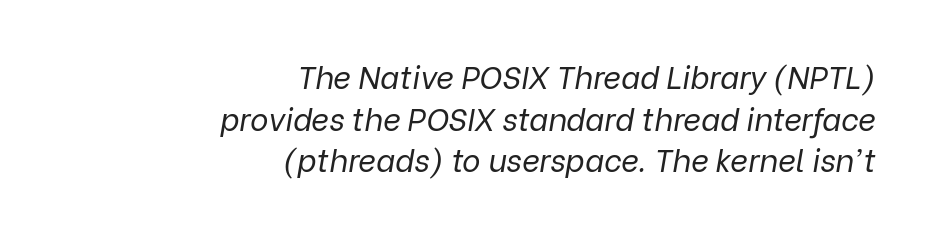
The image shows 31 px regular-weight type, italic (leaning right); set right-aligned, normal line spacing (1.34x), normal letter spacing, not underlined; low stroke contrast and a medium x-height.
